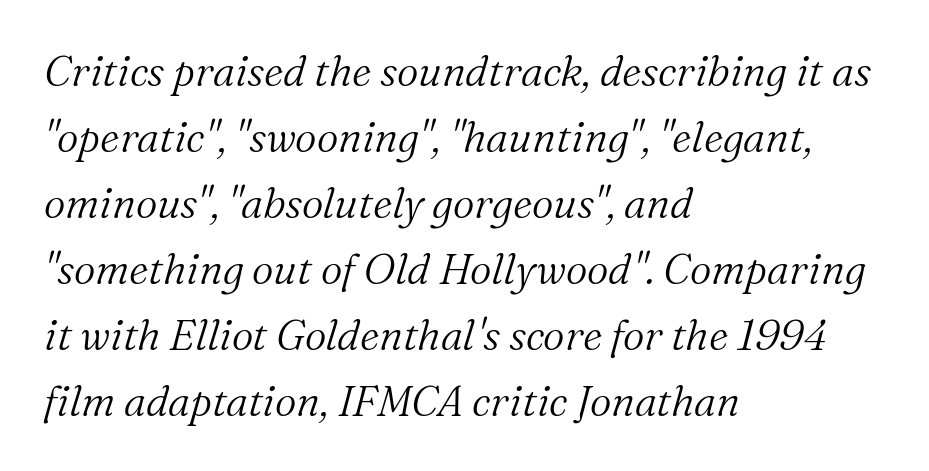
The letterforms sit shoulder to shoulder at normal distance. Quick note: underline off. Counters stay open thanks to moderate or lighter strokes. Type style note: has serifs.
